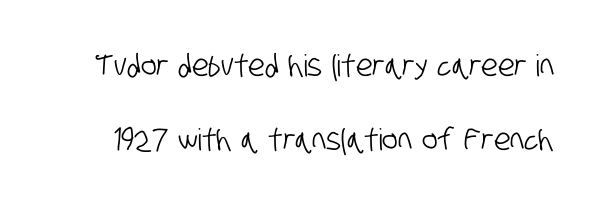
The image shows 30 px condensed sans-serif type; set loose line spacing (2.46x), normal letter spacing, not underlined; low stroke contrast and a large x-height.
